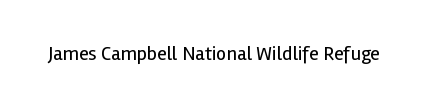
{"italic": "no", "bold": "no", "underline": "no", "letter_spacing": "normal", "letter_spacing_em": 0.0, "glyph_px": 20}
